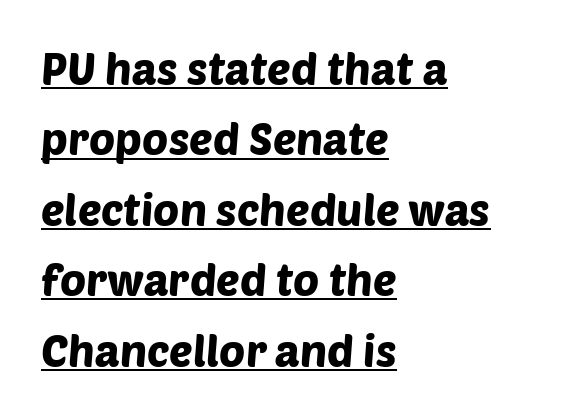
{"serif": "no", "width": "normal", "stroke_contrast": "low", "x_height": "large", "monospaced": "no", "underline": "yes", "align": "left", "line_spacing": "normal", "line_spacing_ratio": 1.6, "letter_spacing": "normal", "letter_spacing_em": 0.0, "glyph_px": 44}
